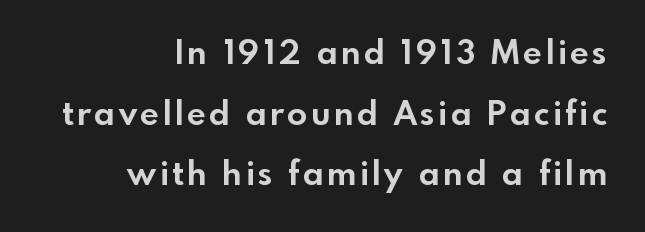
The image shows 33 px bold sans-serif type, upright; set right-aligned, line spacing 1.84x, not underlined; a small x-height.
